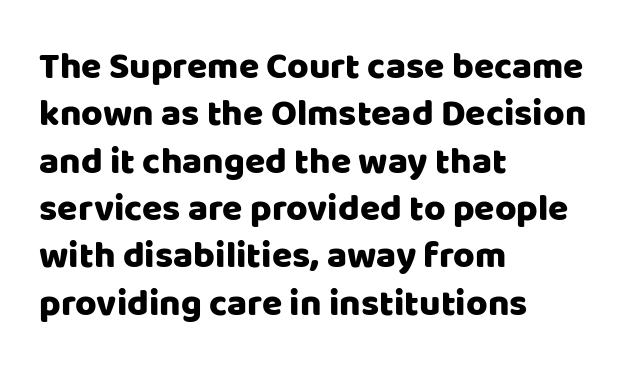
Note: no serifs on the glyphs. The paragraph shown leans on its left margin. Letters rest on an invisible, unmarked baseline. In terms of posture, this sample is upright. How are the letters spaced? Ordinarily, with no added tracking. The passage shown stacks its lines at a standard gap.
